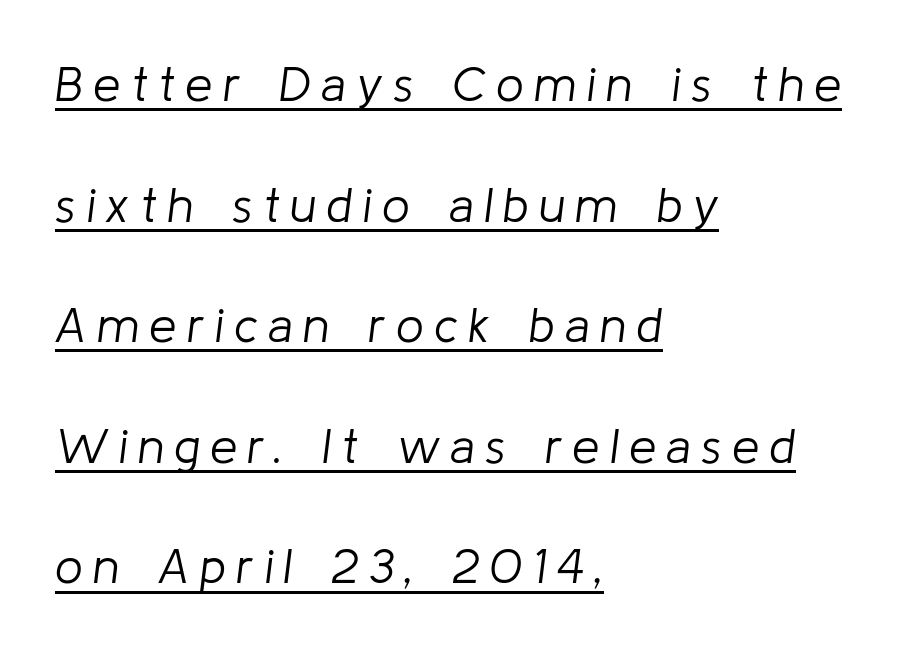
Is the block centered? No — it sits flush against the left margin. This sample has the flowing, uneven cadence of proportional lettering. Glance below the letters and you will spot a drawn line. Is this a heavy cut? Hardly; it is regular or lighter. The whole block is typeset with a tilt.
